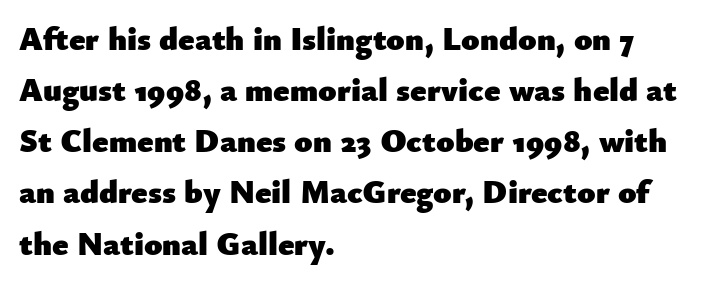
Q: Is the text bold? A: Yes.
Q: Is the text italic (slanted)? A: No, it is upright.
Q: Is the typeface a serif or a sans-serif typeface? A: Sans-serif.
Q: Is the text underlined? A: No.
Q: How is the paragraph aligned? A: Left-aligned.
Q: Is the spacing between letters normal or unusually wide? A: Normal.
Q: Is the spacing between lines tight, normal or loose? A: Normal.
Q: Width (condensed, normal, or wide)? A: Normal.
Q: Stroke contrast? A: Low.
Q: x-height? A: Small.
Q: Monospaced? A: No.
